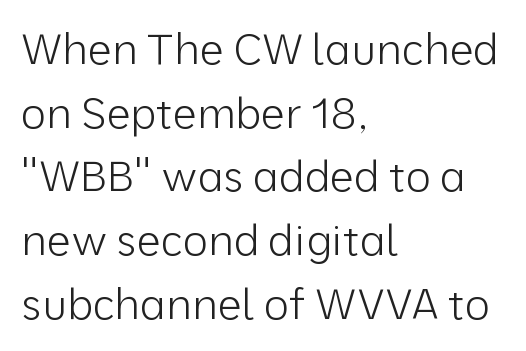
Layout note: lines flush left. Weight: not bold — regular or lighter. Characters follow at the spacing the type designer built in. Unmarked baselines from the first word to the last.
